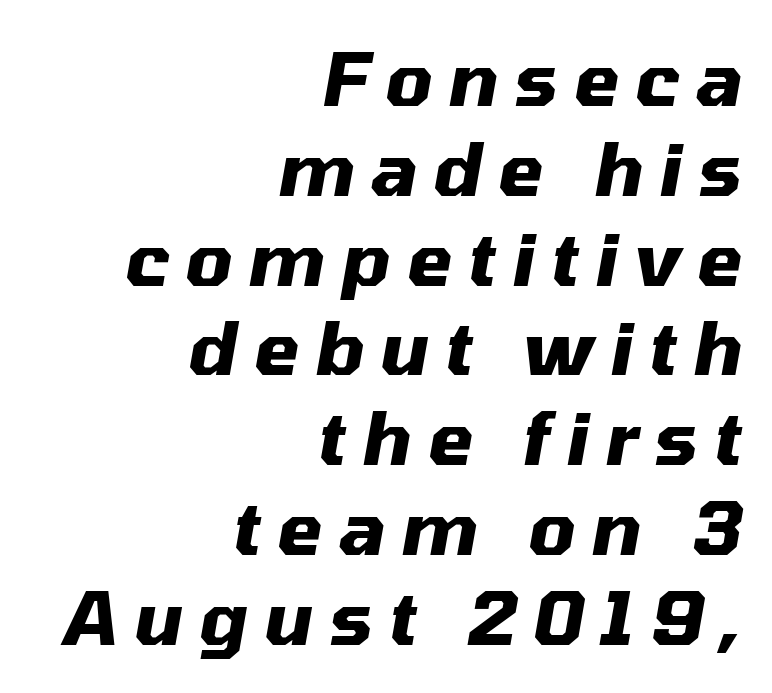
The image shows 73 px heavy type, italic (leaning right); set right-aligned, line spacing 1.23x, unusually wide letter spacing (+0.22 em), not underlined; medium stroke contrast and a medium x-height.
